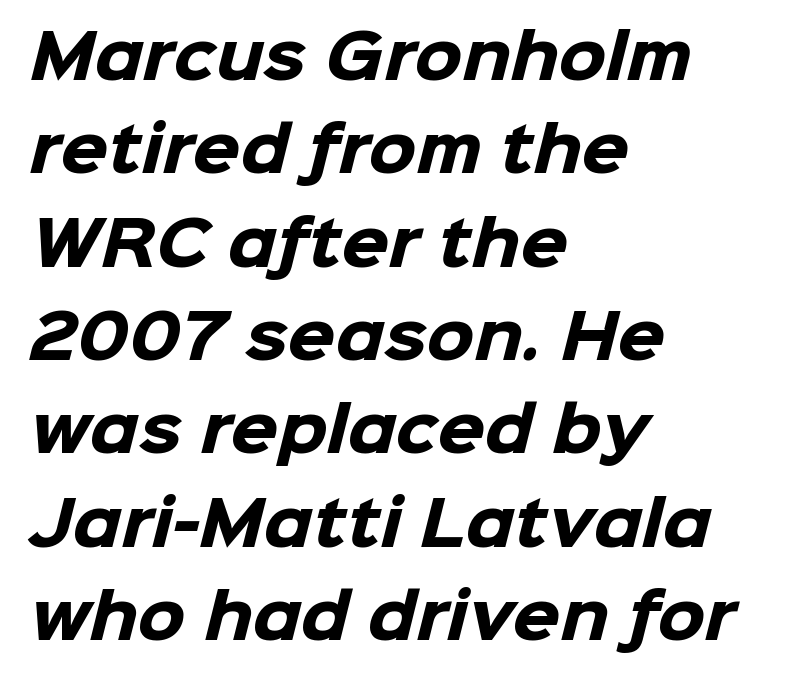
The image shows 61 px heavy sans-serif type; set left-aligned, normal line spacing (1.53x), normal letter spacing, not underlined; low stroke contrast and a medium x-height.
